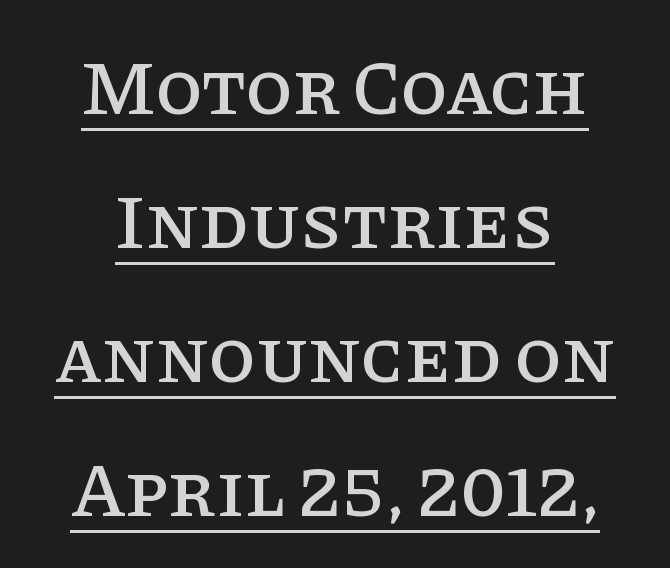
{"serif": "yes", "italic": "no", "width": "normal", "stroke_contrast": "low", "x_height": "large", "monospaced": "no", "underline": "yes", "align": "center", "line_spacing_ratio": 1.74, "letter_spacing": "normal", "letter_spacing_em": 0.0, "glyph_px": 77}
